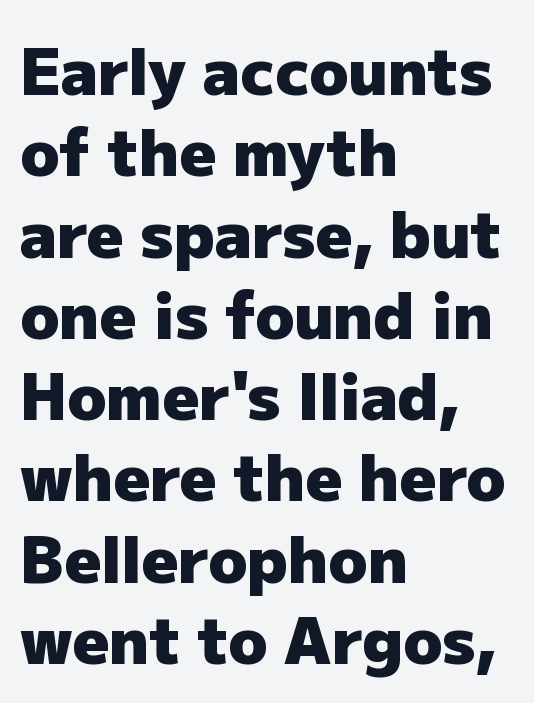
Letters rest on an invisible, unmarked baseline. Line beginnings align vertically; line endings do not. The passage shown is typed in a proportional face where columns would drift. Font category for this specimen: sans-serif.
